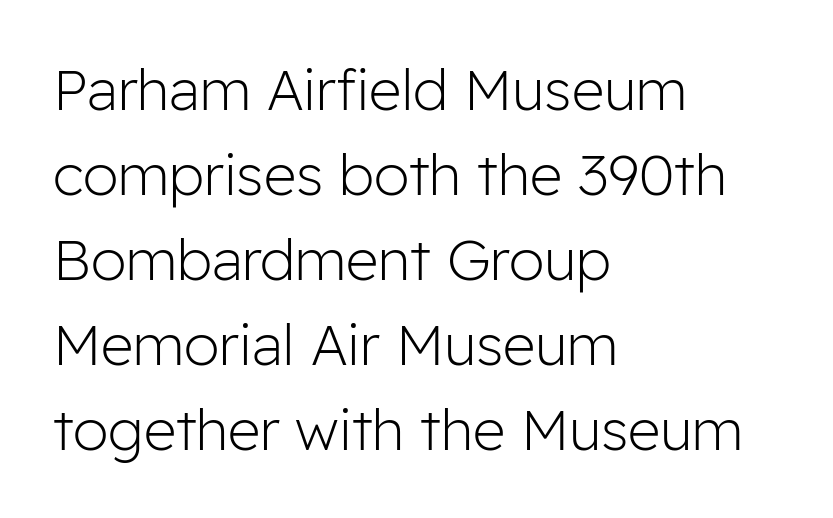
The image shows 57 px light sans-serif type, upright; set left-aligned, normal line spacing (1.49x), normal letter spacing, not underlined; low stroke contrast and a medium x-height.
